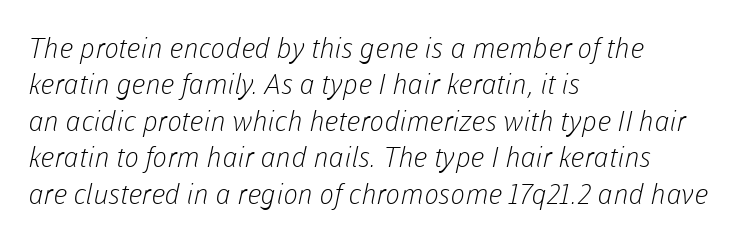
The image shows 28 px light sans-serif type; set left-aligned, normal line spacing (1.3x), normal letter spacing, not underlined; low stroke contrast and a medium x-height.
